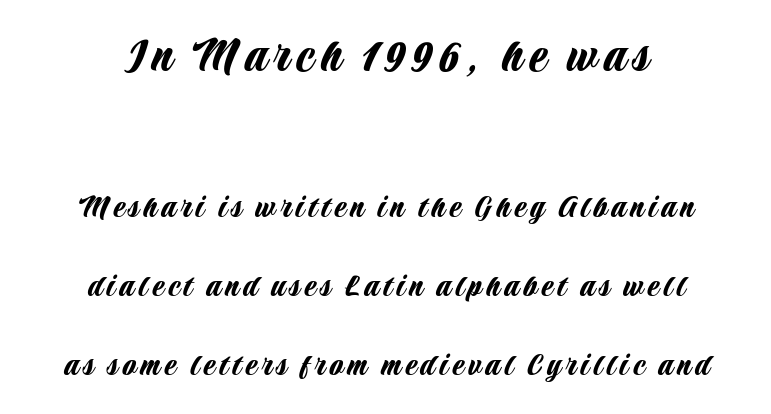
{"serif": "no", "width": "condensed", "stroke_contrast": "low", "x_height": "large", "monospaced": "no", "underline": "no", "align": "center", "line_spacing": "loose", "line_spacing_ratio": 2.26, "larger_block": "first", "size_ratio": 1.51, "glyph_px": 53}
